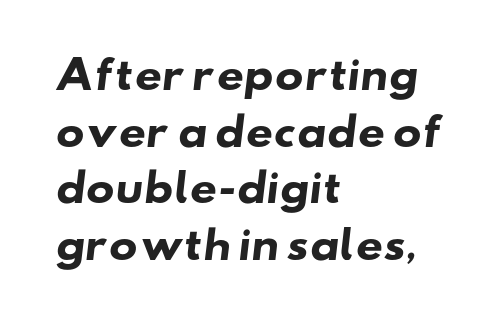
The image shows 38 px heavy, wide sans-serif type; set left-aligned, normal line spacing (1.49x), normal letter spacing, not underlined; low stroke contrast and a small x-height.
